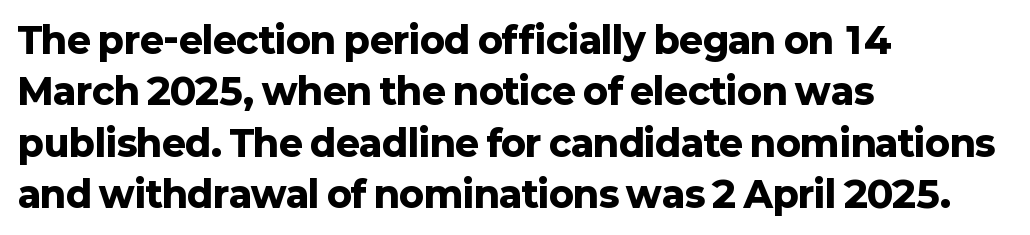
{"serif": "no", "italic": "no", "bold": "yes", "weight": "heavy", "width": "normal", "stroke_contrast": "low", "x_height": "medium", "monospaced": "no", "underline": "no", "align": "left", "line_spacing": "normal", "line_spacing_ratio": 1.43, "letter_spacing": "normal", "letter_spacing_em": 0.0, "glyph_px": 36}
